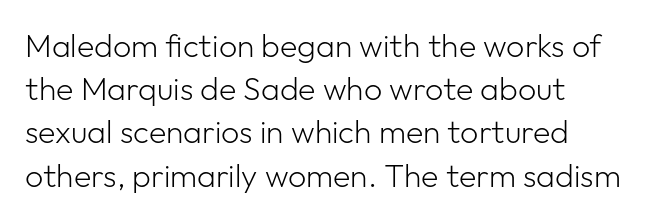
{"serif": "no", "italic": "no", "bold": "no", "weight": "light", "width": "normal", "stroke_contrast": "low", "x_height": "medium", "monospaced": "no", "underline": "no", "align": "left", "line_spacing": "normal", "line_spacing_ratio": 1.35, "letter_spacing": "normal", "letter_spacing_em": 0.0, "glyph_px": 32}
